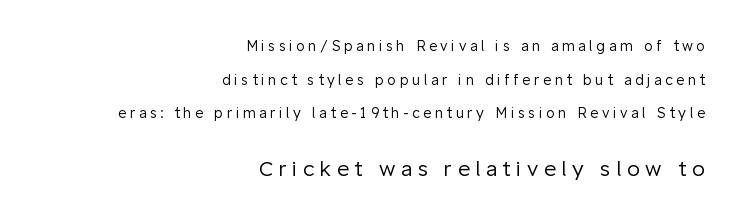
Letters rest on an invisible, unmarked baseline. Reading top to bottom, the characters get bigger at the block break. Unlike italic type, these characters show no tilt at all. Airy leading. Visually the block forms a straight wall on the right and a jagged coastline on the left.
